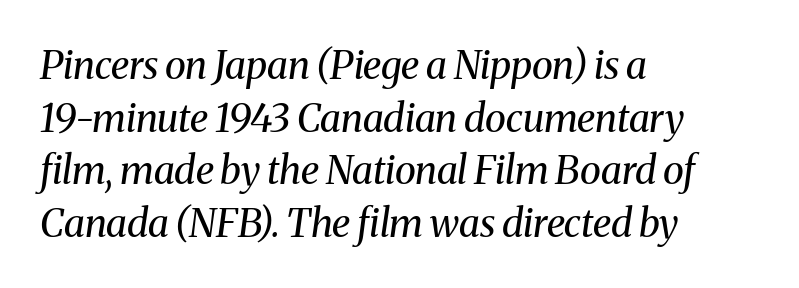
You could not count columns in this text — the font is proportionally spaced. Letter spacing: default. The words here are not underlined. Horizontal bands of white between lines are of average thickness.
